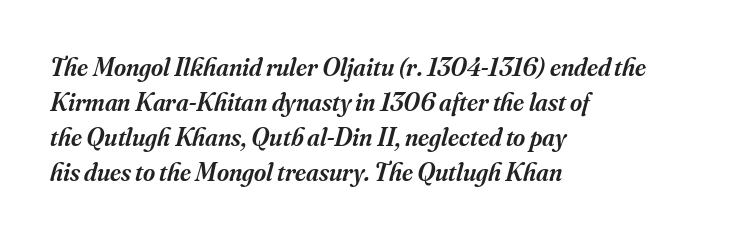
Q: Is the text bold? A: Semi-bold.
Q: Is the text italic (slanted)? A: Yes, it leans right by about 16 degrees.
Q: Is the text underlined? A: No.
Q: How is the paragraph aligned? A: Left-aligned.
Q: Is the spacing between letters normal or unusually wide? A: Normal.
Q: Is the spacing between lines tight, normal or loose? A: Normal.
